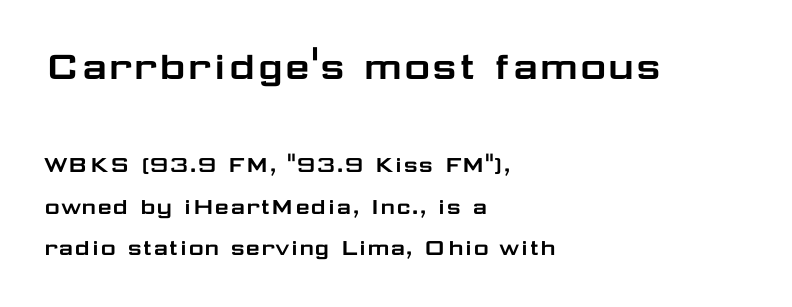
This sample has the flowing, uneven cadence of proportional lettering. Size hierarchy here favors the leading block over the trailing one. These lines stack with their left ends in a neat column. The gaps between neighbouring characters are ordinary and unremarkable. The passage shown is not underscored anywhere.
